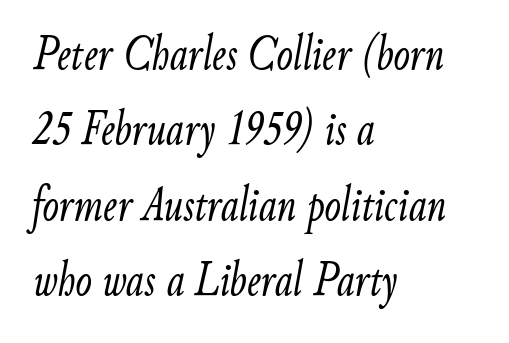
Is the letter spacing exaggerated? No — it looks like the ordinary default. Bare-footed words on every line. This is oblique type, the kind used for emphasis or titles. Weight class: somewhere from thin through regular.
